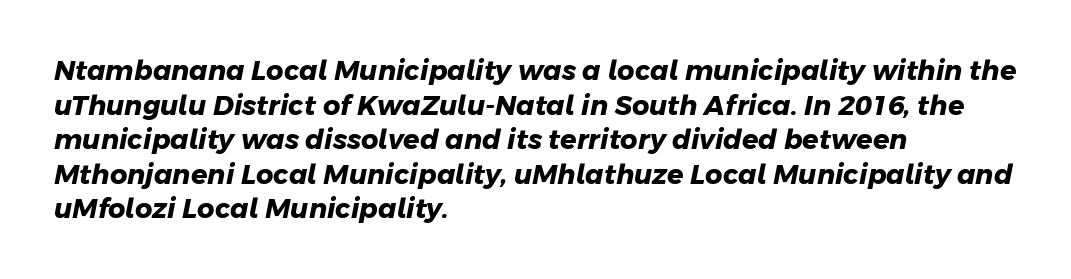
Q: Is the text bold? A: Yes.
Q: Is the text underlined? A: No.
Q: How is the paragraph aligned? A: Left-aligned.
Q: Is the spacing between letters normal or unusually wide? A: Normal.
Q: Is the spacing between lines tight, normal or loose? A: Normal.
